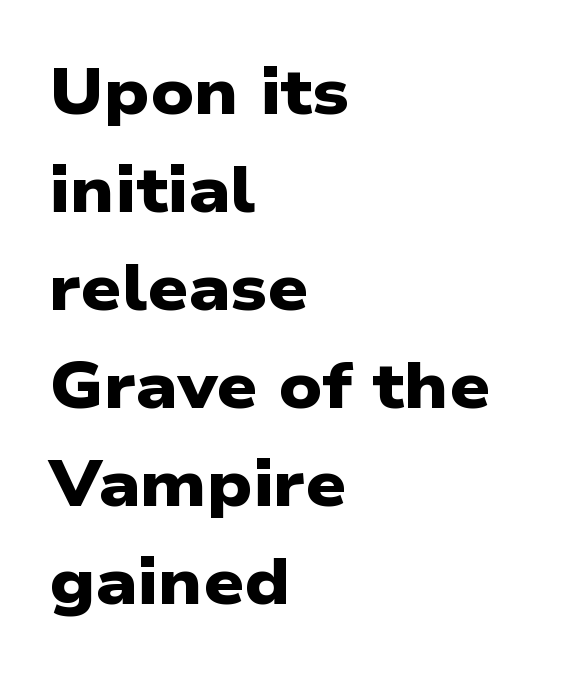
The lines sit at an ordinary, default distance from one another. The gaps between neighbouring characters are ordinary and unremarkable. Notice how the passage keeps a crisp vertical edge on the left only. Descenders are the only things crossing below the line. In terms of letterform style, serifs are entirely absent. Character widths vary here, with narrow letters taking less room than wide ones.
